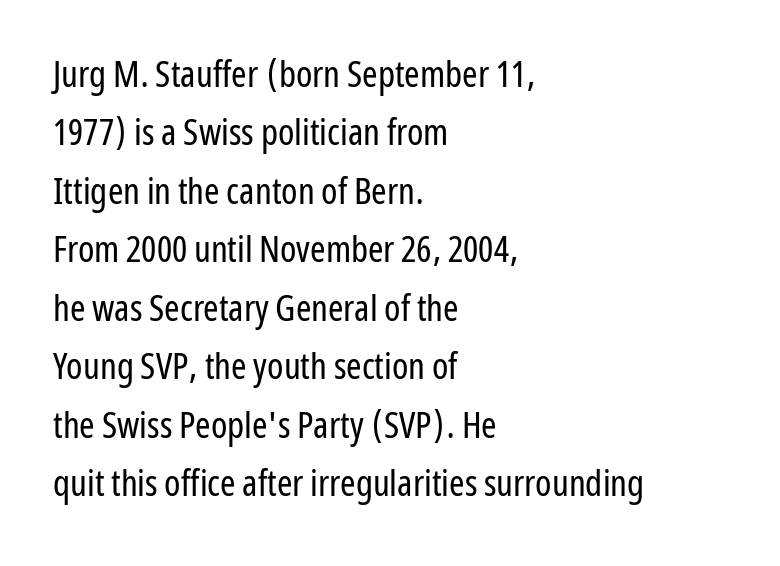
Each word holds together tightly as a unit, with standard inter-letter gaps. Bare-footed words on every line. Posture: vertical. Varying glyph widths throughout — classic text-font behaviour. Regarding serifs, this sample does without them. All the whitespace from short lines collects on the right.
